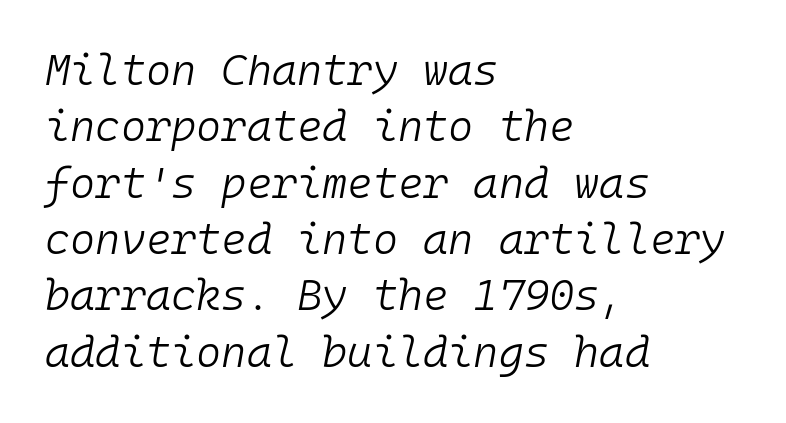
Q: Is the text bold? A: No.
Q: Is the text italic (slanted)? A: Yes, it leans right by about 10 degrees.
Q: Is the text underlined? A: No.
Q: How is the paragraph aligned? A: Left-aligned.
Q: Is the spacing between letters normal or unusually wide? A: Normal.
Q: Is the spacing between lines tight, normal or loose? A: Normal.
Q: Width (condensed, normal, or wide)? A: Normal.
Q: Stroke contrast? A: Low.
Q: x-height? A: Medium.
Q: Monospaced? A: Yes.
